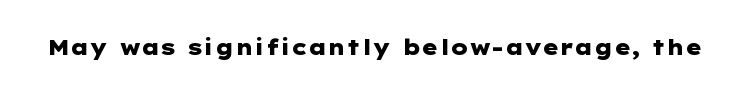
The letterforms sit shoulder to shoulder at normal distance. These lines were composed using upright roman letters. Check the space under the baseline: it is left empty. The sample has been set heavy, in full bold.
